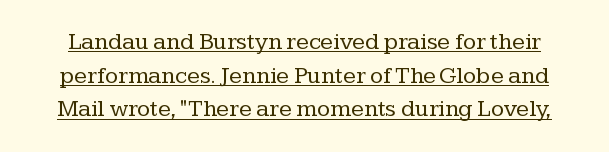
The letterforms sit at book weight or below. Nobody touched the tracking dial on this one. If you measured baseline to baseline, you'd find a middling distance. This is the regular roman posture of the typeface. Underlining? Definitely there.
